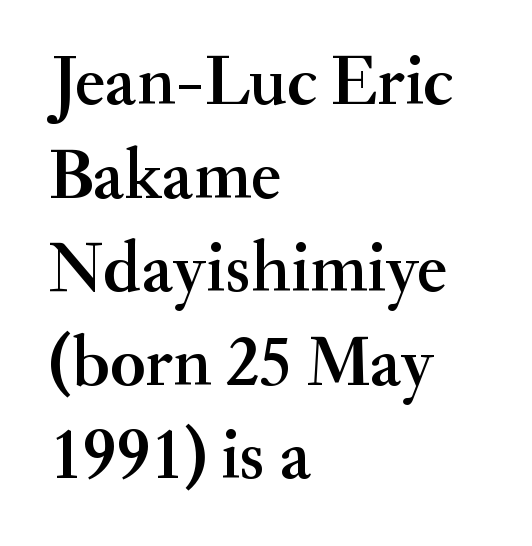
One-word summary of the alignment: left. I'd call this a serif setting — the letters wear small feet. When letters stand straight like this, we call the style roman or upright. You could not count columns in this text — the font is proportionally spaced. How are the letters spaced? Ordinarily, with no added tracking.
